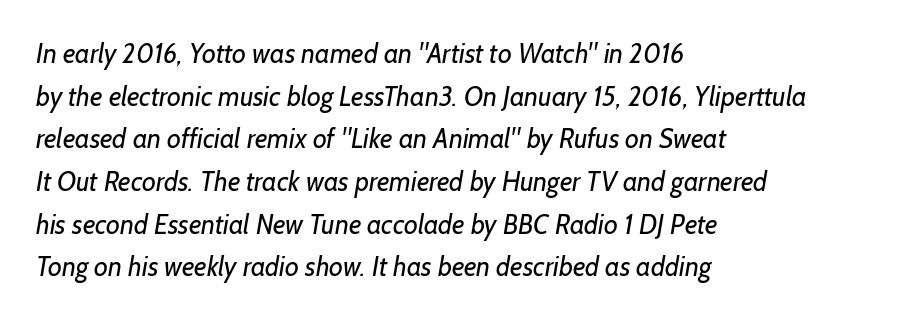
This rendering leaves character spacing at its baseline value. The space directly below the letters is spotless. Does the copy run flush right? No — it runs flush left. A typesetter would call this leading conventional body-copy spacing. Stems and bowls with no extra thickness — not bold.
